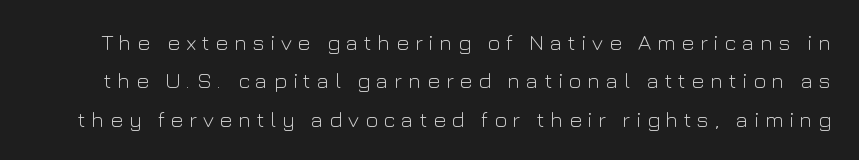
Q: Is the text bold? A: No.
Q: Is the text italic (slanted)? A: No, it is upright.
Q: Is the text underlined? A: No.
Q: Is the spacing between letters normal or unusually wide? A: Unusually wide.
